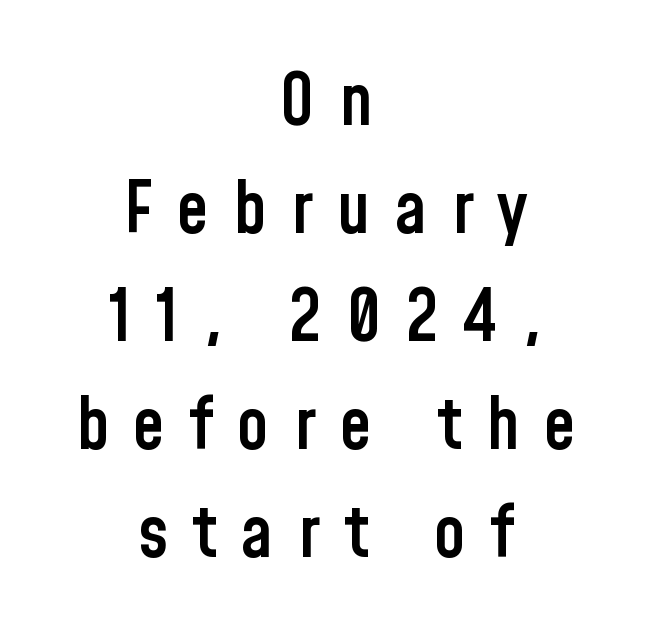
These lines stack symmetrically, like a column narrowing and widening about its center. Varying glyph widths throughout — classic text-font behaviour. Serifs: no, the terminals of the letterforms are clean. In terms of posture, this sample is upright. Rule under the text: the space is simply empty. Baseline-to-baseline distance is the conventional proportion of letter height.
